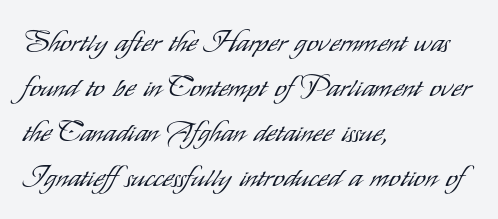
Look at the tracking — it's just the regular setting, nothing added. One-word summary of the alignment: left. Decoration check: the copy has no underline. The letters advance in unequal steps, a hallmark of proportional type. A normal amount of white space separates one row of letters from the next. The cut favours lightness, reaching ordinary text weight at its darkest.
